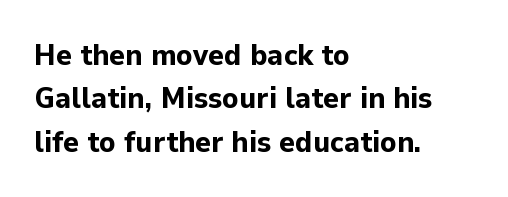
{"serif": "no", "italic": "no", "bold": "yes", "weight": "bold", "width": "normal", "stroke_contrast": "low", "x_height": "medium", "monospaced": "no", "underline": "no", "align": "left", "line_spacing": "normal", "line_spacing_ratio": 1.45, "letter_spacing": "normal", "letter_spacing_em": 0.0, "glyph_px": 30}
